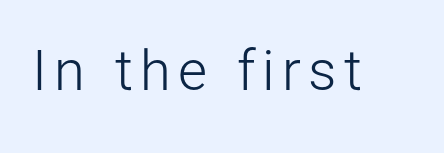
Q: Is the text bold? A: No.
Q: Is the text italic (slanted)? A: No, it is upright.
Q: Is the typeface a serif or a sans-serif typeface? A: Sans-serif.
Q: Is the text underlined? A: No.
Q: Width (condensed, normal, or wide)? A: Normal.
Q: Stroke contrast? A: Low.
Q: x-height? A: Medium.
Q: Monospaced? A: No.
